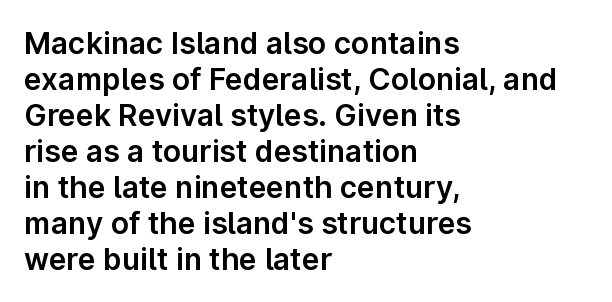
The image shows 30 px sans-serif type, upright; set left-aligned, line spacing 1.2x, normal letter spacing, not underlined; low stroke contrast and a medium x-height.
